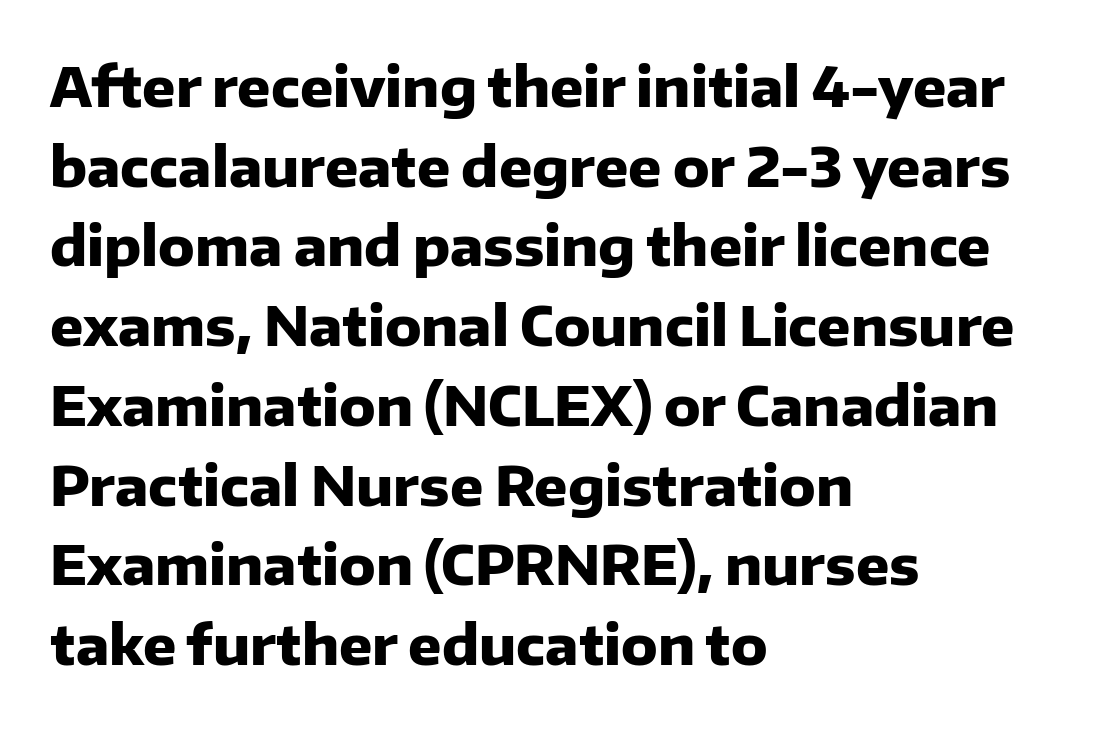
Q: Is the text bold? A: Yes.
Q: Is the text italic (slanted)? A: No, it is upright.
Q: Is the typeface a serif or a sans-serif typeface? A: Sans-serif.
Q: Is the text underlined? A: No.
Q: How is the paragraph aligned? A: Left-aligned.
Q: Is the spacing between letters normal or unusually wide? A: Normal.
Q: Is the spacing between lines tight, normal or loose? A: Normal.
Q: Width (condensed, normal, or wide)? A: Normal.
Q: Stroke contrast? A: Low.
Q: x-height? A: Medium.
Q: Monospaced? A: No.
